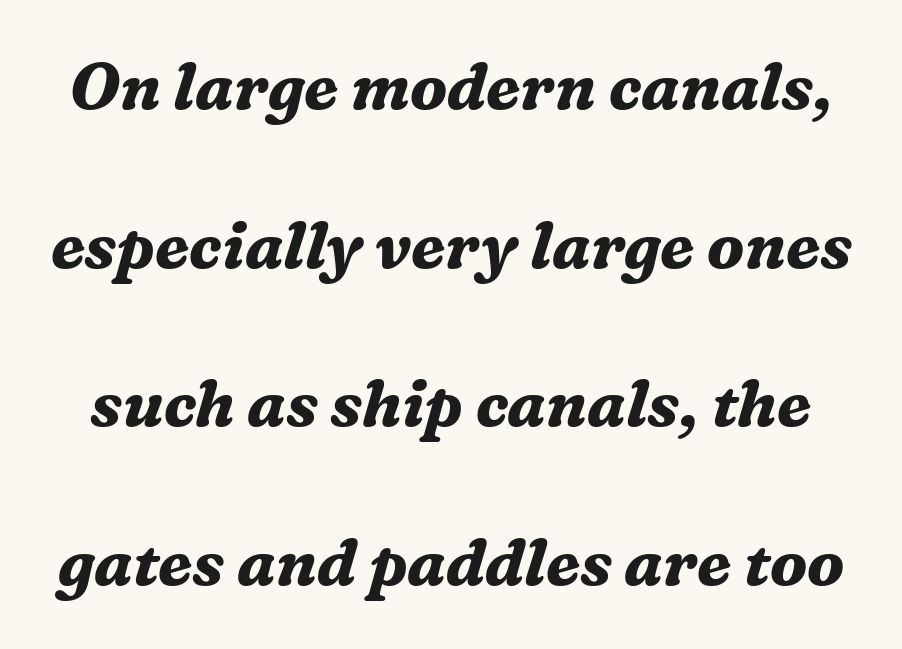
The image shows 64 px bold serif type, italic (leaning right); set loose line spacing (2.48x), normal letter spacing, not underlined; medium stroke contrast and a medium x-height.
